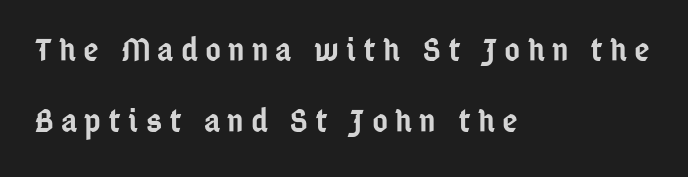
{"serif": "no", "italic": "no", "bold": "semi", "weight": "semibold", "width": "condensed", "stroke_contrast": "low", "x_height": "medium", "monospaced": "no", "underline": "no", "align": "left", "line_spacing": "loose", "line_spacing_ratio": 2.1, "letter_spacing": "wide", "letter_spacing_em": 0.21, "glyph_px": 34}
